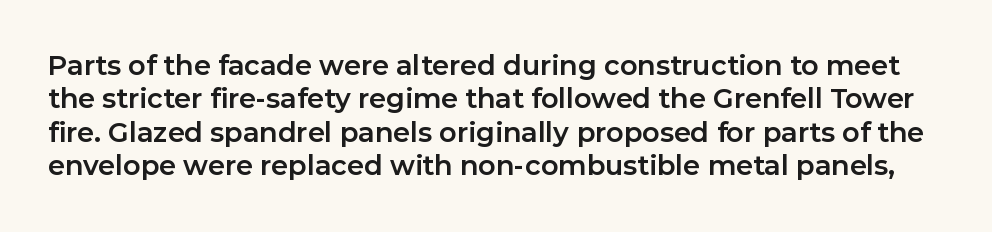
The image shows 27 px bold type, upright; set line spacing 1.24x, normal letter spacing, not underlined.
